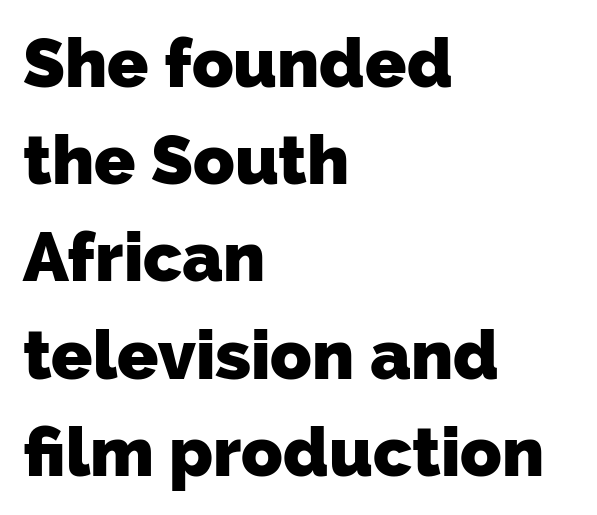
The image shows 68 px heavy sans-serif type; set left-aligned, normal line spacing (1.43x), normal letter spacing, not underlined; low stroke contrast and a medium x-height.
